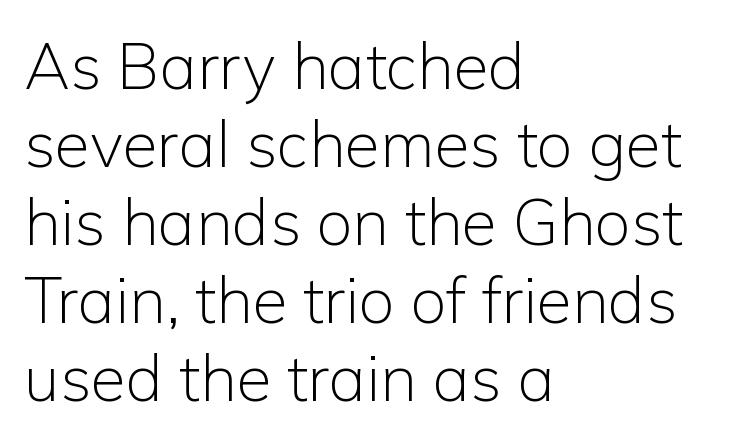
The image shows 64 px light sans-serif type, upright; set left-aligned, line spacing 1.22x, normal letter spacing, not underlined; low stroke contrast and a medium x-height.
